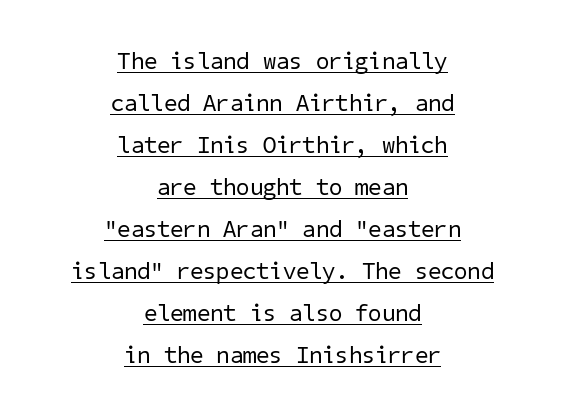
The rendering positions every line midway between the sides. The sample's only ornament is a line tracing under the words. Short note: letters normally spaced. The weight tops out at a normal text grade.
